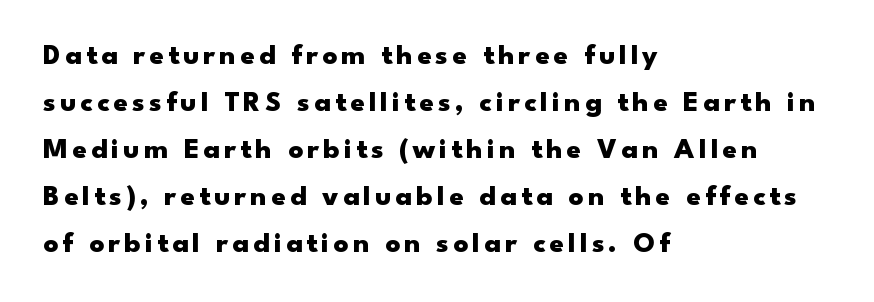
The image shows 29 px heavy, wide sans-serif type, upright; set left-aligned, normal line spacing (1.62x), not underlined; low stroke contrast and a small x-height.
